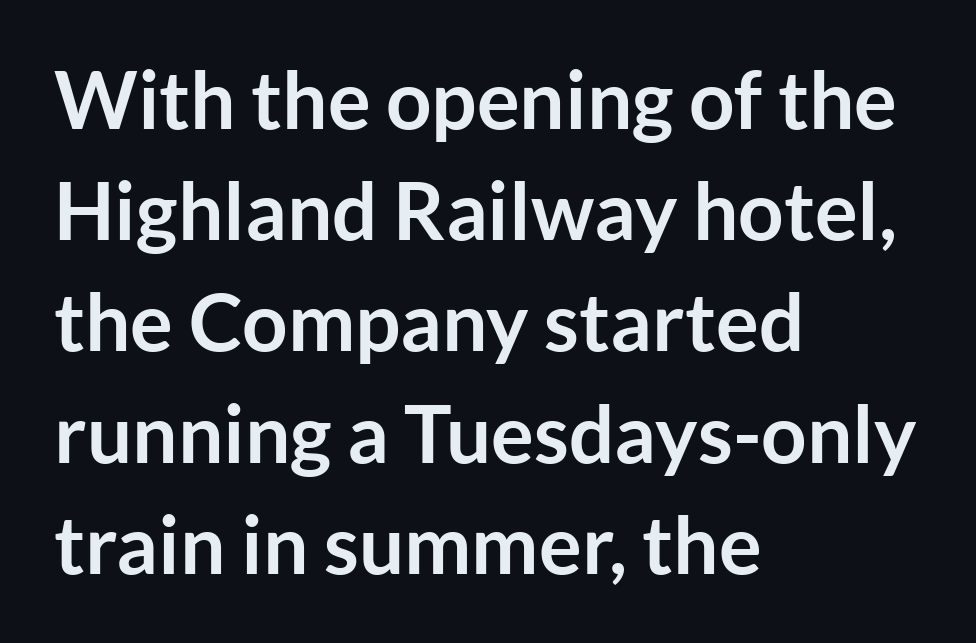
Q: Is the text bold? A: Yes.
Q: Is the text italic (slanted)? A: No, it is upright.
Q: Is the typeface a serif or a sans-serif typeface? A: Sans-serif.
Q: Is the text underlined? A: No.
Q: How is the paragraph aligned? A: Left-aligned.
Q: Is the spacing between letters normal or unusually wide? A: Normal.
Q: Is the spacing between lines tight, normal or loose? A: Normal.
Q: Width (condensed, normal, or wide)? A: Normal.
Q: Stroke contrast? A: Low.
Q: x-height? A: Medium.
Q: Monospaced? A: No.
